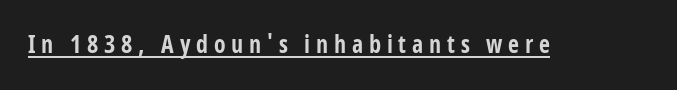
Display-style spreading of the glyphs; the letterfit is very open. Posture: vertical. Every letter is thick-stroked: bold, no question. The typesetter has applied underlining to the passage shown.
